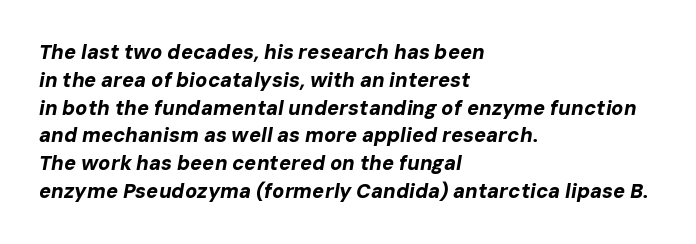
The image shows 20 px bold type, italic (leaning right); set left-aligned, normal line spacing (1.39x), normal letter spacing, not underlined.
